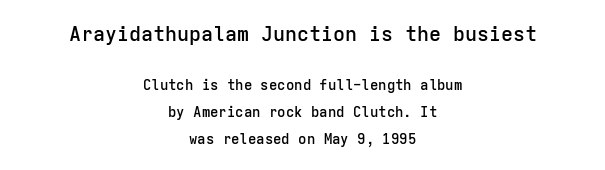
Caption: semibold face, moderately heavy strokes. Neither beginnings nor endings align; midpoints do. It's the straight-up-and-down kind of type. Reading down the column, the eye jumps a long way to each next line.
